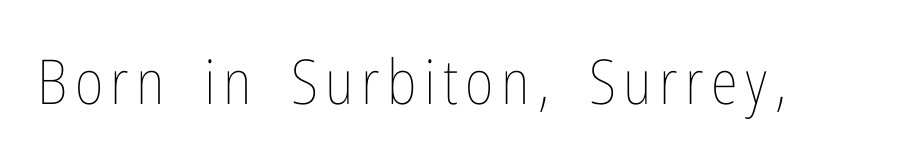
The image shows 62 px thin, condensed type, upright; set not underlined; low stroke contrast and a medium x-height.
